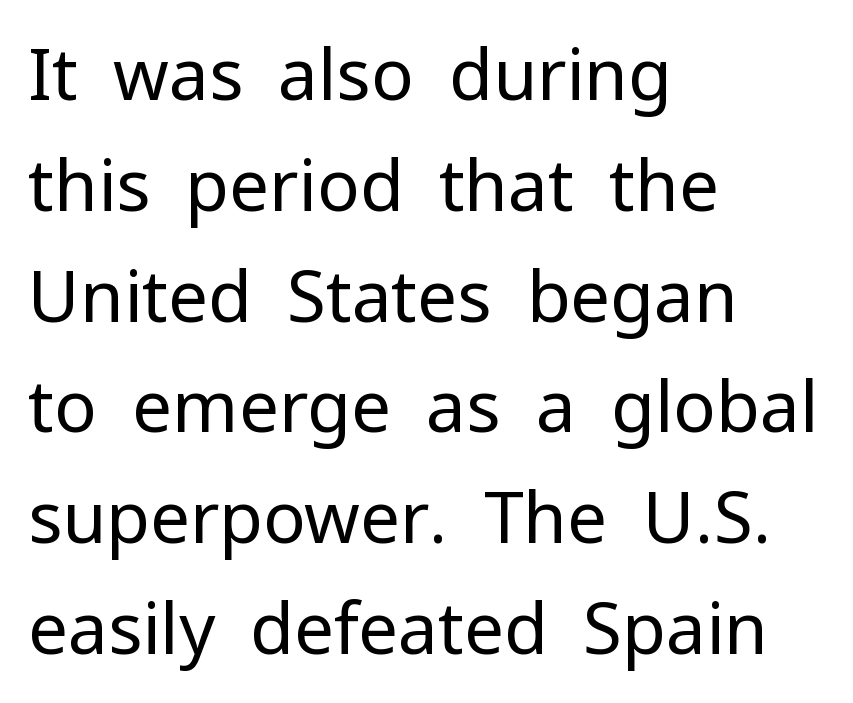
The image shows 71 px regular-weight sans-serif type, upright; set left-aligned, normal line spacing (1.56x), normal letter spacing, not underlined; low stroke contrast and a medium x-height.
